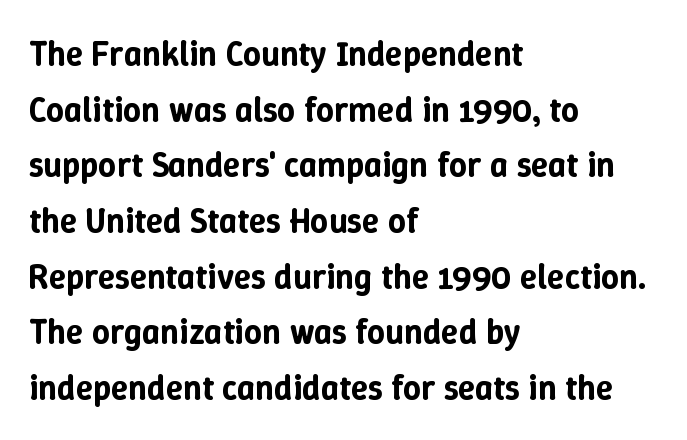
In CSS terms this would be text-align: left. The string is rendered with underlining switched off. Posture: straight, roman, zero tilt. Compared with typical paragraphs, the rows here are spaced about the same. What stands out about the letter spacing? Nothing — it is the standard amount.
